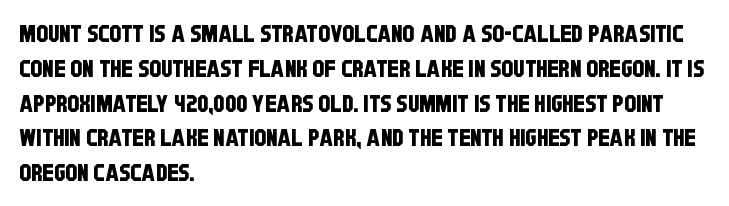
Q: Is the text underlined? A: No.
Q: How is the paragraph aligned? A: Left-aligned.
Q: Is the spacing between letters normal or unusually wide? A: Normal.
Q: Is the spacing between lines tight, normal or loose? A: Normal.
